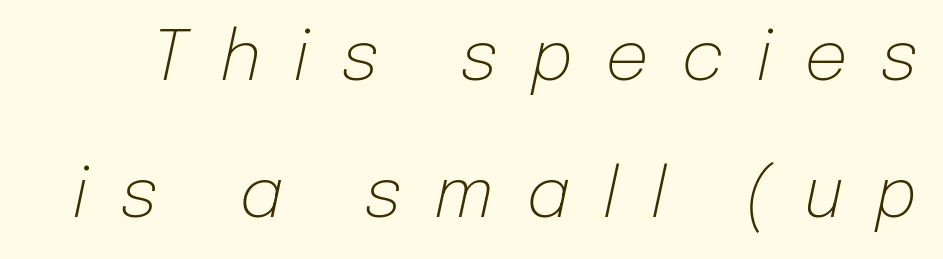
Q: Is the text bold? A: No.
Q: Is the text italic (slanted)? A: Yes, it leans right by about 12 degrees.
Q: Is the text underlined? A: No.
Q: Is the spacing between letters normal or unusually wide? A: Unusually wide.
Q: Is the spacing between lines tight, normal or loose? A: Loose.
Q: Width (condensed, normal, or wide)? A: Normal.
Q: Stroke contrast? A: Low.
Q: x-height? A: Medium.
Q: Monospaced? A: No.
